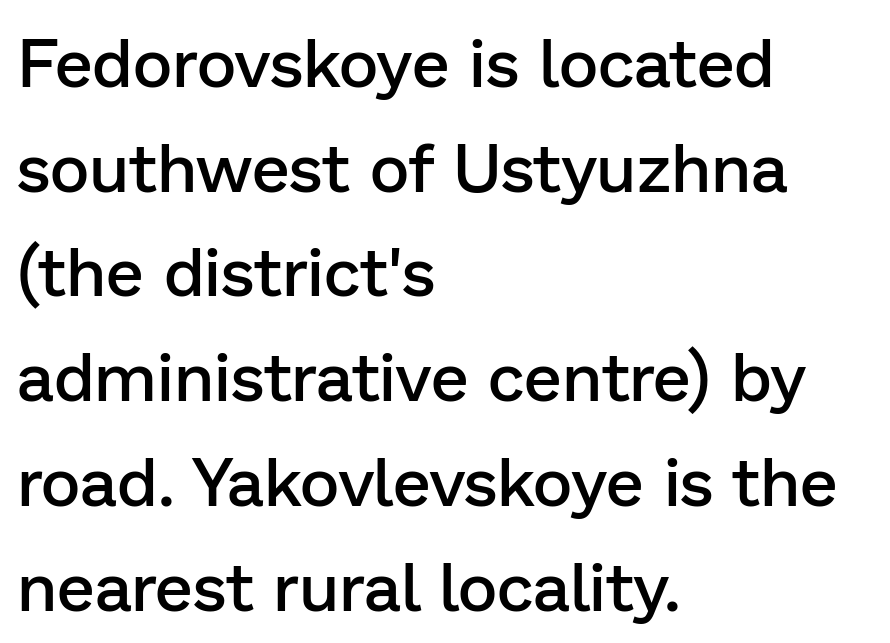
Notice how descenders clear the ascenders below comfortably — that's standard leading. The zone under the glyphs is completely vacant. A typesetter would call this zero additional tracking. This sample has the flowing, uneven cadence of proportional lettering. A sans-serif font was chosen for this passage.
